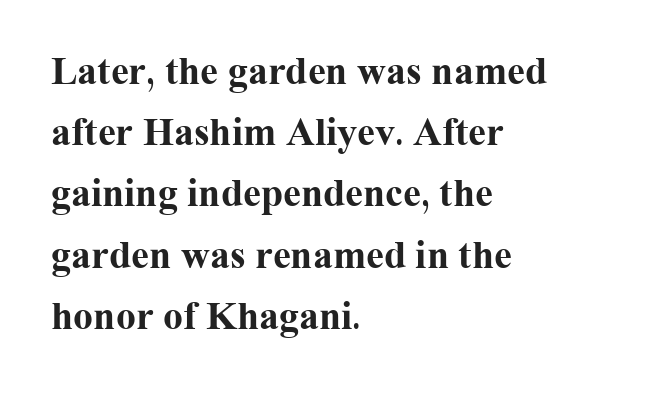
Q: Is the text bold? A: Yes.
Q: Is the text italic (slanted)? A: No, it is upright.
Q: Is the typeface a serif or a sans-serif typeface? A: Serif.
Q: Is the text underlined? A: No.
Q: How is the paragraph aligned? A: Left-aligned.
Q: Is the spacing between letters normal or unusually wide? A: Normal.
Q: Is the spacing between lines tight, normal or loose? A: Normal.
Q: Width (condensed, normal, or wide)? A: Normal.
Q: Stroke contrast? A: Medium.
Q: x-height? A: Medium.
Q: Monospaced? A: No.
